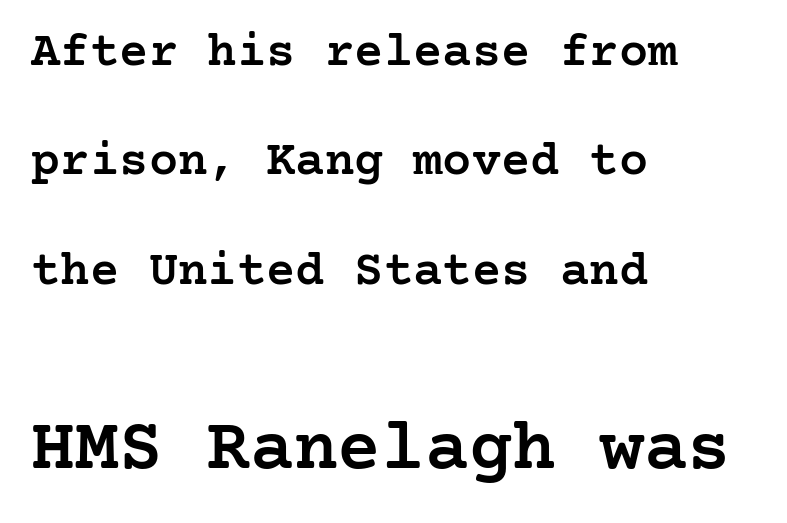
The image shows 73 px semibold serif type, upright; set left-aligned, loose line spacing (2.23x), normal letter spacing, not underlined; the second (bottom) block is 1.49x larger; low stroke contrast and a medium x-height.
